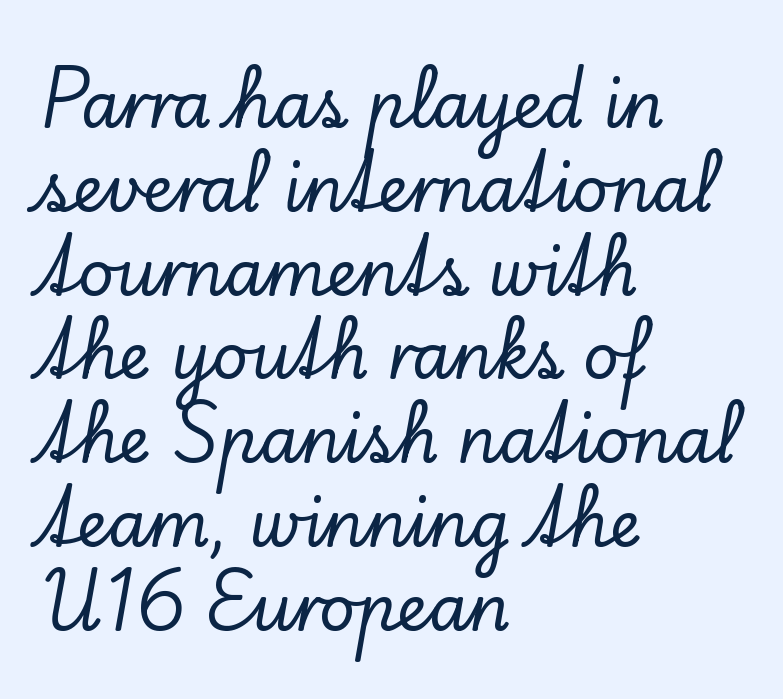
The image shows 63 px serif type; set left-aligned, normal line spacing (1.33x), normal letter spacing, not underlined; low stroke contrast and a small x-height.
